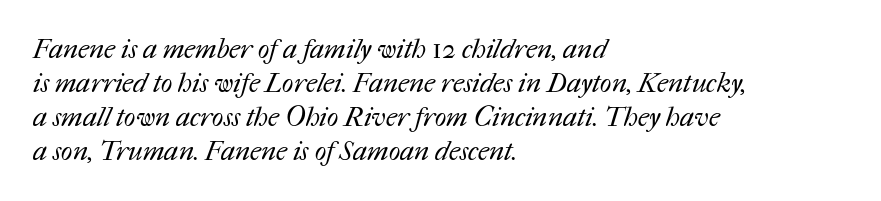
{"bold": "no", "underline": "no", "align": "left", "line_spacing": "normal", "line_spacing_ratio": 1.26, "letter_spacing": "normal", "letter_spacing_em": 0.0, "glyph_px": 27}
